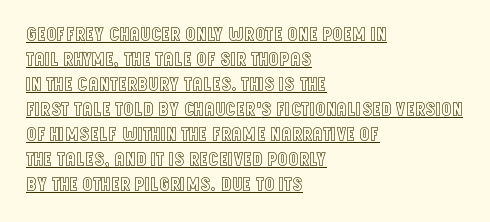
The image shows 20 px text type, upright; set left-aligned, normal line spacing (1.25x), normal letter spacing, underlined.
